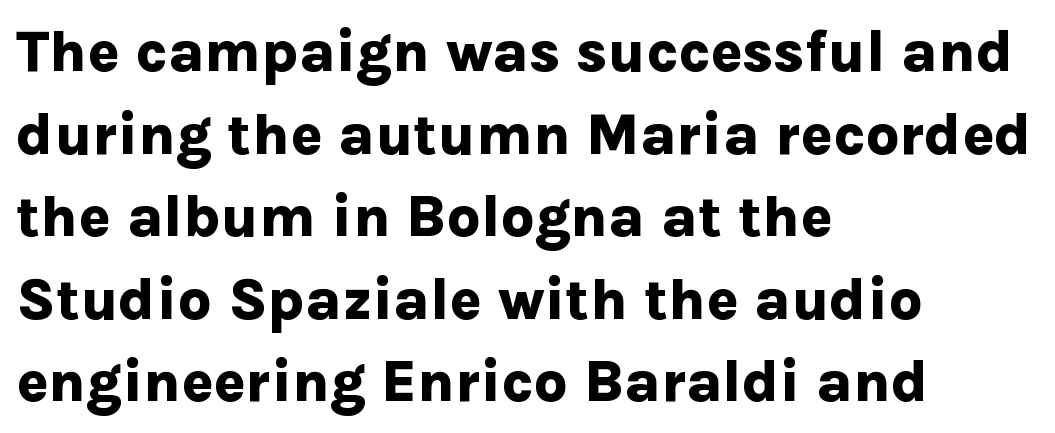
Character widths vary here, with narrow letters taking less room than wide ones. Ascenders rise straight up at ninety degrees. Honestly, the row spacing looks completely unremarkable. The strip under each line holds only bare page. Leftover space on each line is placed entirely after the last word. Is the type bold? Yes — the strokes are clearly thick and heavy.
